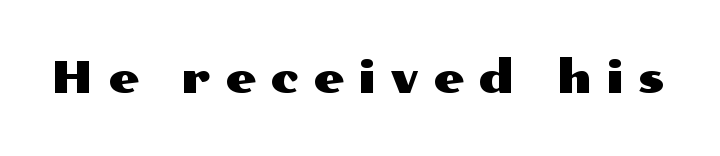
Q: Is the text italic (slanted)? A: No, it is upright.
Q: Is the typeface a serif or a sans-serif typeface? A: Sans-serif.
Q: Is the text underlined? A: No.
Q: Is the spacing between letters normal or unusually wide? A: Unusually wide.
Q: Width (condensed, normal, or wide)? A: Wide.
Q: Stroke contrast? A: Medium.
Q: x-height? A: Medium.
Q: Monospaced? A: No.
